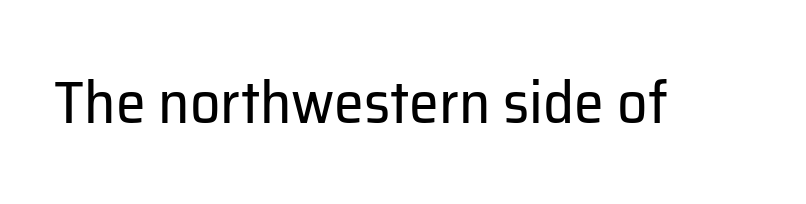
Characters remain perfectly vertical along every line. Bold? No — there's no thickening of the strokes. Serifs: no, the terminals of the letterforms are clean. Here the designer chose a conventional face with non-uniform glyph widths. Clear beneath every line of the passage.
